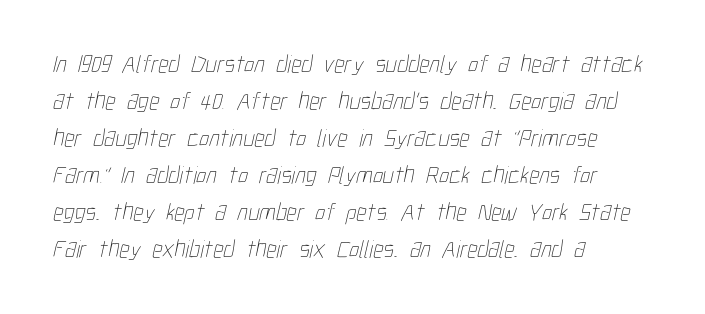
Layout note: lines flush left. You could call the tracking neutral — neither tight nor loose. Type without underlining. How would I describe the line gaps? Plain and ordinary. Bold? No — there's no thickening of the strokes.
